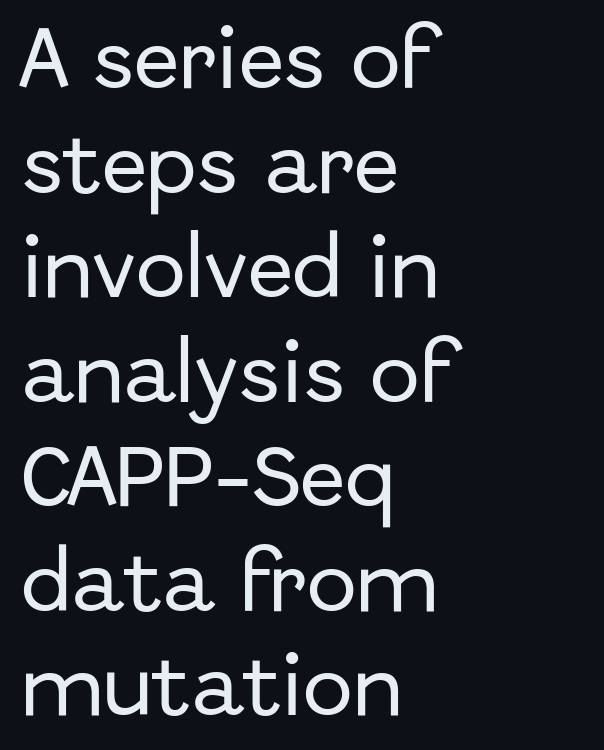
The image shows 67 px sans-serif type, upright; set left-aligned, normal line spacing (1.56x), normal letter spacing, not underlined; low stroke contrast and a medium x-height.
